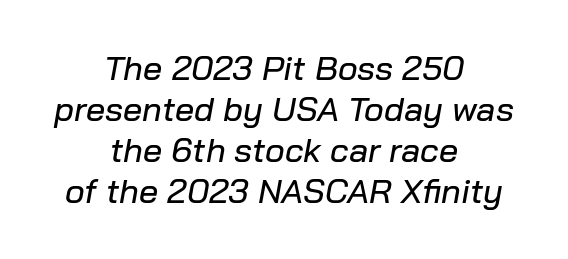
{"italic": "yes", "lean": "right", "slant_degrees": 10, "width": "normal", "stroke_contrast": "low", "x_height": "medium", "monospaced": "no", "underline": "no", "align": "center", "line_spacing_ratio": 1.21, "letter_spacing": "normal", "letter_spacing_em": 0.0, "glyph_px": 34}
